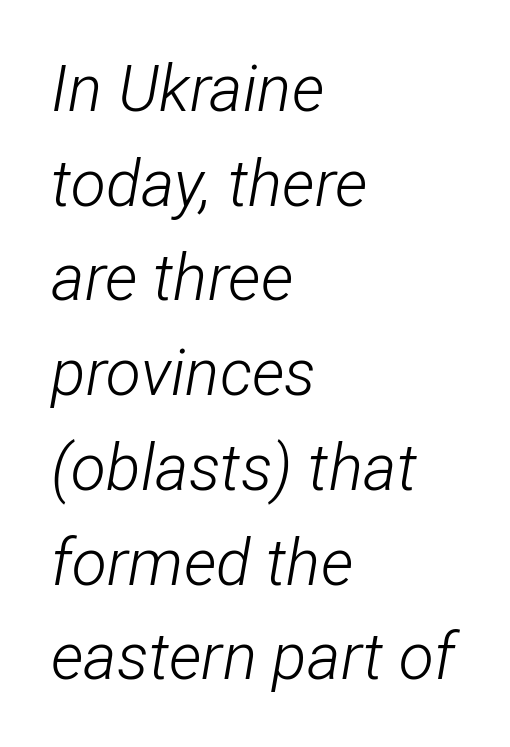
{"italic": "yes", "lean": "right", "slant_degrees": 12, "bold": "no", "weight": "light", "width": "condensed", "stroke_contrast": "low", "x_height": "medium", "monospaced": "no", "underline": "no", "align": "left", "line_spacing": "normal", "line_spacing_ratio": 1.48, "letter_spacing": "normal", "letter_spacing_em": 0.0, "glyph_px": 64}
